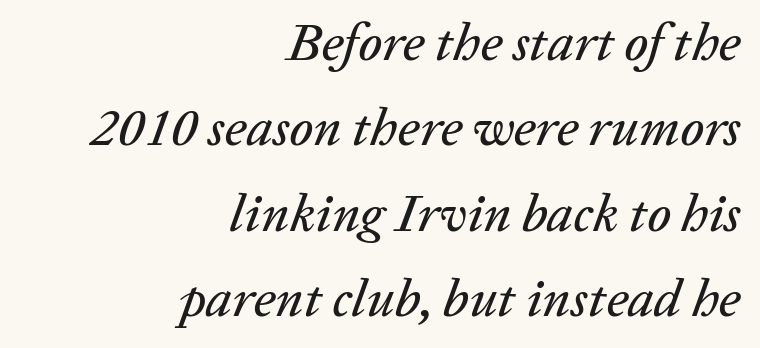
Here the designer chose a conventional face with non-uniform glyph widths. Rendered with sloped, italic letterforms. This rendering leaves character spacing at its baseline value. Decoration check: the copy has no underline. The rendering uses a moderate line-height, typical for paragraphs. Is the block centered? No — it sits flush against the right margin.
